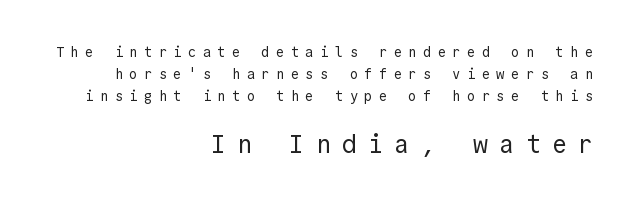
One-word summary of the alignment: right. Posture: upright roman. Leading: standard. Weight class: somewhere from thin through regular.
